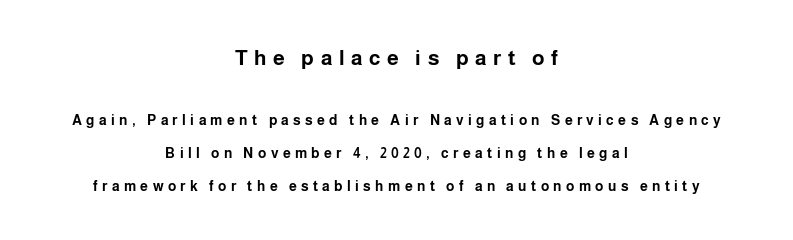
{"italic": "no", "bold": "yes", "underline": "no", "align": "center", "line_spacing": "loose", "line_spacing_ratio": 2.35, "letter_spacing": "wide", "letter_spacing_em": 0.31, "larger_block": "first", "size_ratio": 1.5, "glyph_px": 21}
